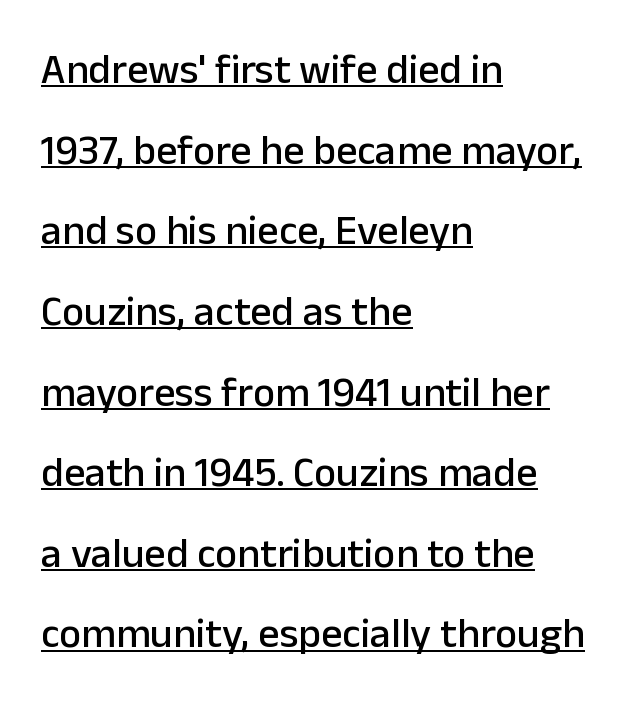
Q: Is the text italic (slanted)? A: No, it is upright.
Q: Is the typeface a serif or a sans-serif typeface? A: Sans-serif.
Q: Is the text underlined? A: Yes.
Q: How is the paragraph aligned? A: Left-aligned.
Q: Is the spacing between letters normal or unusually wide? A: Normal.
Q: Is the spacing between lines tight, normal or loose? A: Loose.
Q: Width (condensed, normal, or wide)? A: Normal.
Q: Stroke contrast? A: Low.
Q: x-height? A: Medium.
Q: Monospaced? A: No.
